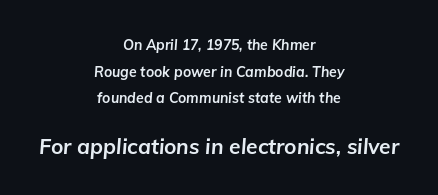
The image shows 21 px bold type, italic (leaning right); set centered, loose line spacing (1.9x), normal letter spacing, not underlined; the second (bottom) block is 1.5x larger.
